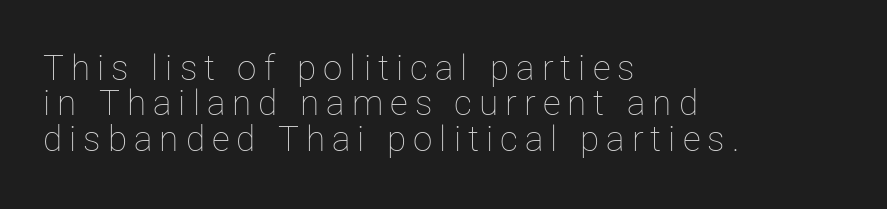
The image shows 35 px thin type, upright; set left-aligned, tight line spacing (1.01x), unusually wide letter spacing (+0.2 em), not underlined; low stroke contrast and a medium x-height.
